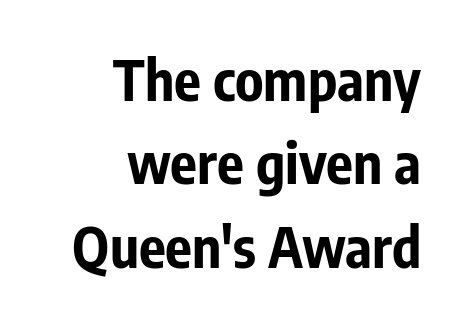
The image shows 56 px bold, condensed sans-serif type, upright; set right-aligned, normal line spacing (1.49x), normal letter spacing, not underlined; low stroke contrast and a medium x-height.
